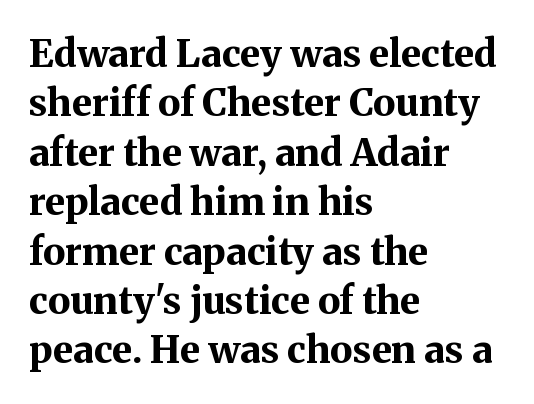
The image shows 38 px bold serif type, upright; set left-aligned, normal line spacing (1.3x), normal letter spacing, not underlined; medium stroke contrast and a medium x-height.
